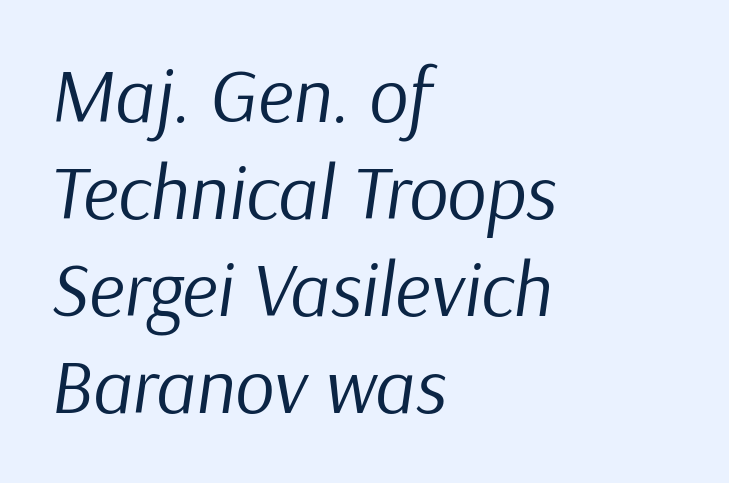
Q: Is the text bold? A: No.
Q: Is the text italic (slanted)? A: Yes, it leans right by about 9 degrees.
Q: Is the text underlined? A: No.
Q: How is the paragraph aligned? A: Left-aligned.
Q: Is the spacing between letters normal or unusually wide? A: Normal.
Q: Is the spacing between lines tight, normal or loose? A: Normal.
Q: Width (condensed, normal, or wide)? A: Normal.
Q: Stroke contrast? A: Low.
Q: x-height? A: Medium.
Q: Monospaced? A: No.
